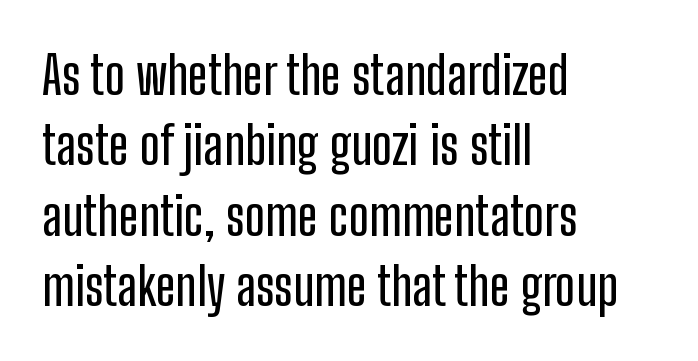
Bare-footed words on every line. No extra tracking has been applied to these lines. Serif or sans? Sans — the stroke terminals are bare. It's the straight-up-and-down kind of type. A classic flush-left, rag-right setting is used for this passage. The letters advance in unequal steps, a hallmark of proportional type.
